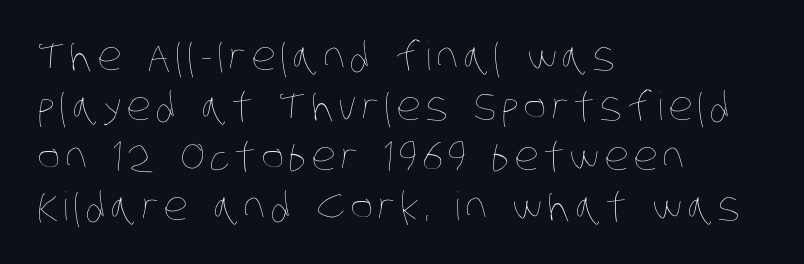
Q: Is the text bold? A: No.
Q: Is the text underlined? A: No.
Q: How is the paragraph aligned? A: Left-aligned.
Q: Is the spacing between lines tight, normal or loose? A: Normal.
Q: Width (condensed, normal, or wide)? A: Condensed.
Q: Stroke contrast? A: Low.
Q: x-height? A: Large.
Q: Monospaced? A: No.
